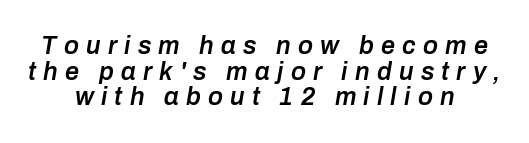
The image shows 25 px text type, italic (leaning right); set centered, tight line spacing (1.03x), unusually wide letter spacing (+0.29 em), not underlined.
